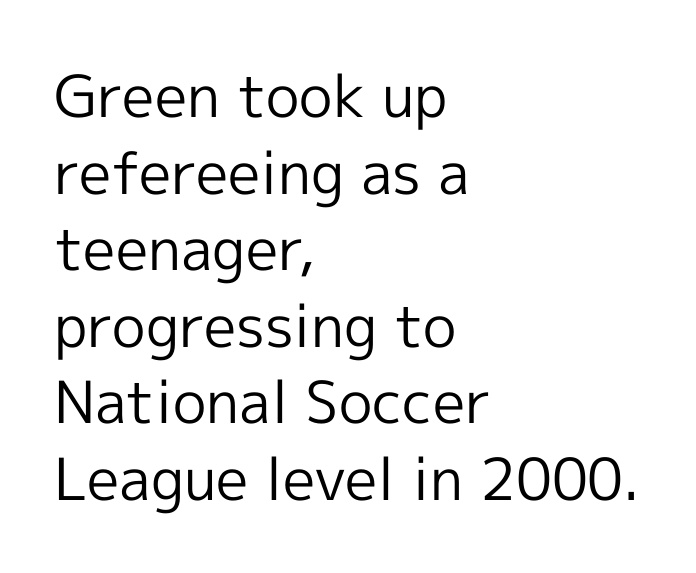
A student would call this left alignment; a typographer would say flush left, rag right. The words here are not underlined. Rows of type keep a routine distance in the vertical direction. How are the letters spaced? Ordinarily, with no added tracking. The face used here is proportionally spaced, like ordinary book or web type. Nope, not italic — everything's standing straight.
